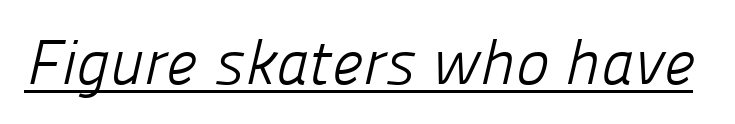
Think of a printed novel: that variable character pitch is what you see here. Weight class: somewhere from thin through regular. Each letter's strokes conclude bluntly, with no projecting serifs. Look at the tracking — it's just the regular setting, nothing added.
